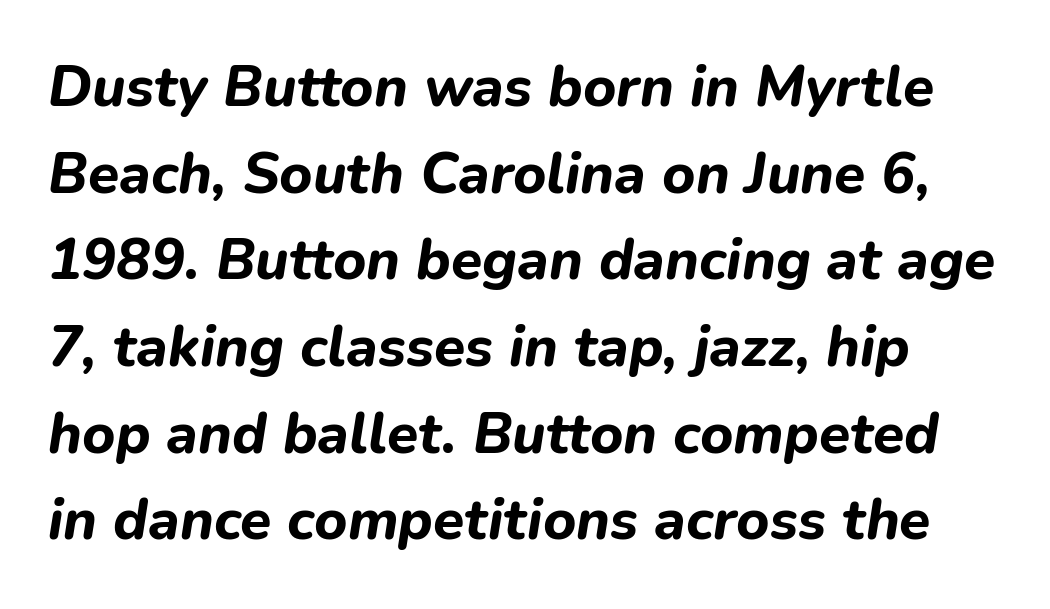
{"italic": "yes", "lean": "right", "slant_degrees": 9, "bold": "yes", "weight": "bold", "width": "normal", "stroke_contrast": "low", "x_height": "medium", "monospaced": "no", "underline": "no", "line_spacing": "normal", "line_spacing_ratio": 1.52, "letter_spacing": "normal", "letter_spacing_em": 0.0, "glyph_px": 57}
